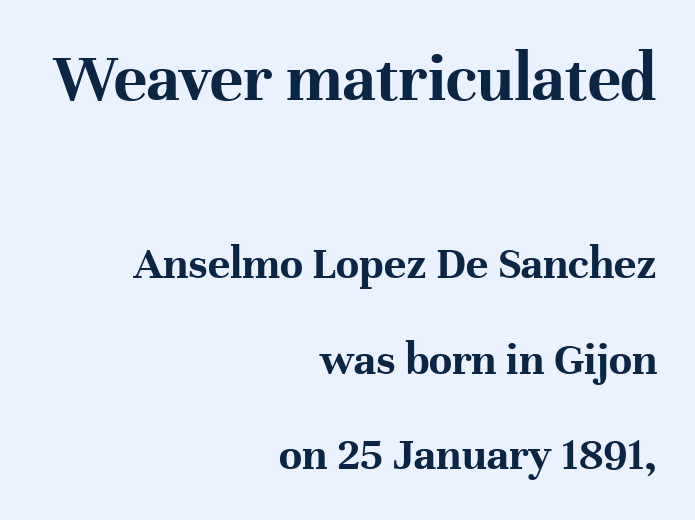
The image shows 70 px bold serif type, upright; set right-aligned, loose line spacing (2.03x), normal letter spacing, not underlined; the first (top) block is 1.49x larger; high stroke contrast and a medium x-height.
